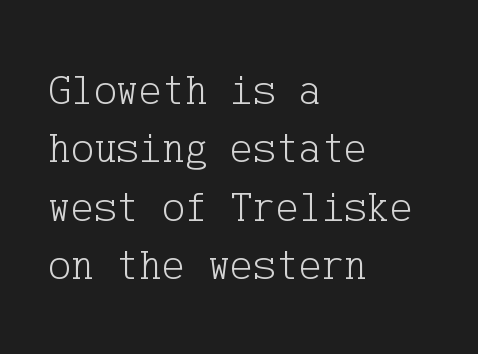
This rendering uses left alignment, leaving the right contour irregular. Designer's note — italics off, roman on. Does extra space separate the letters? No, they use regular spacing. One glance says typical: line gaps are just what's usual.
